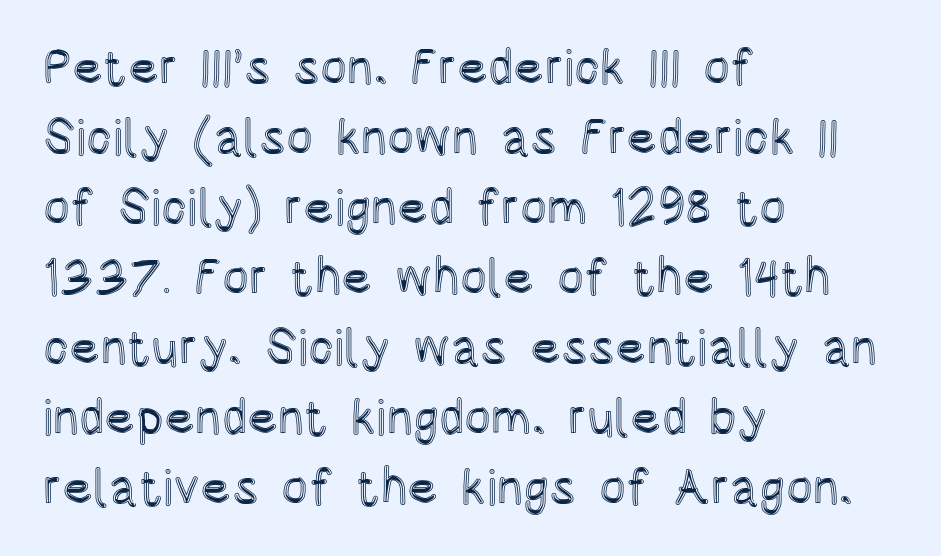
The image shows 50 px condensed type, upright; set left-aligned, normal line spacing (1.4x), normal letter spacing, not underlined; a large x-height.
